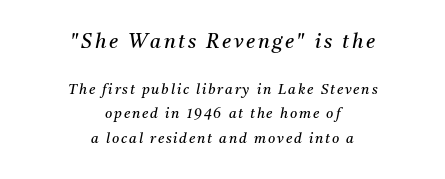
{"italic": "yes", "lean": "right", "slant_degrees": 11, "bold": "no", "underline": "no", "align": "center", "line_spacing_ratio": 1.74, "larger_block": "first", "size_ratio": 1.43, "glyph_px": 20}
